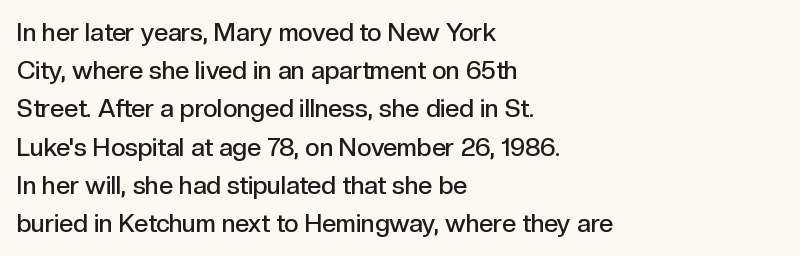
How heavy is the stroke? Medium-heavy — a semibold, shy of bold. Summary of vertical rhythm: regular, with standard interline spacing. Underline: absent. Inter-character spacing is left at the font's built-in metrics. A student would call this left alignment; a typographer would say flush left, rag right. Italic? Not at all — the glyphs are vertical.
